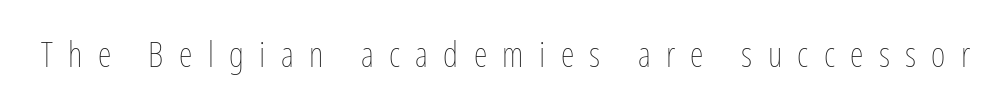
Q: Is the text bold? A: No.
Q: Is the text italic (slanted)? A: No, it is upright.
Q: Is the text underlined? A: No.
Q: Is the spacing between letters normal or unusually wide? A: Unusually wide.
Q: Width (condensed, normal, or wide)? A: Condensed.
Q: Stroke contrast? A: Low.
Q: x-height? A: Medium.
Q: Monospaced? A: No.
